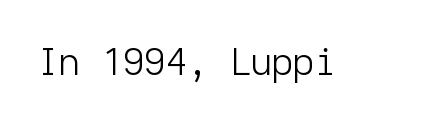
Each letter, wide or thin by design, is forced into the same width here. Serifs: no, the terminals of the letterforms are clean. Tracking value appears to be zero — textbook default spacing. Is the stroke heavy? The answer is a plain regular-or-lighter.
